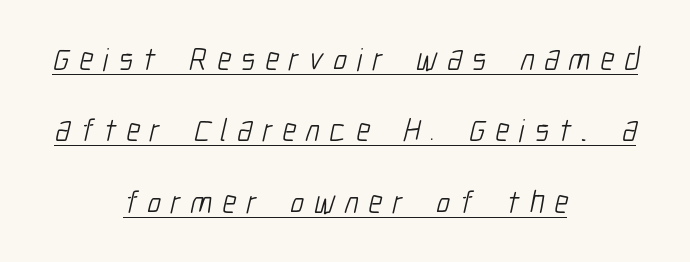
{"serif": "no", "bold": "no", "weight": "light", "width": "condensed", "stroke_contrast": "low", "x_height": "medium", "monospaced": "no", "underline": "yes", "align": "center", "line_spacing": "loose", "line_spacing_ratio": 2.23, "letter_spacing": "wide", "letter_spacing_em": 0.31, "glyph_px": 32}
